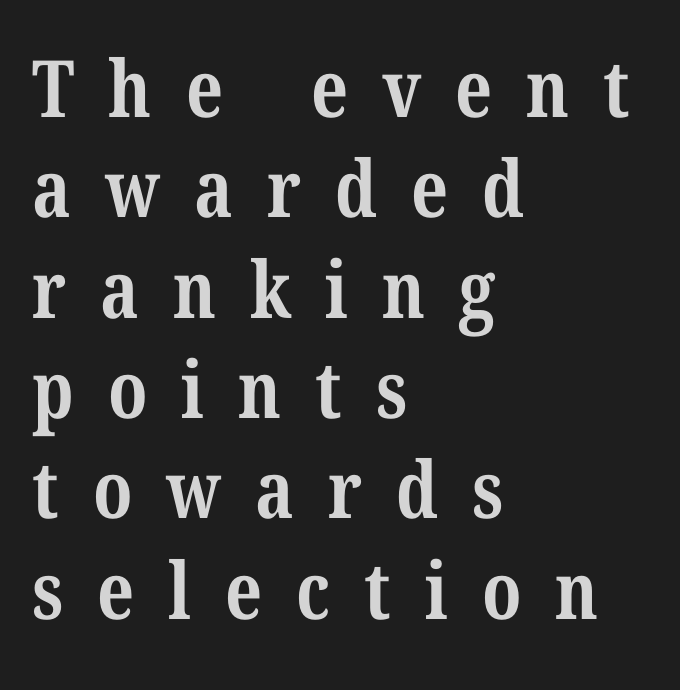
The image shows 79 px bold, condensed serif type; set left-aligned, normal line spacing (1.27x), unusually wide letter spacing (+0.43 em), not underlined; medium stroke contrast and a medium x-height.
